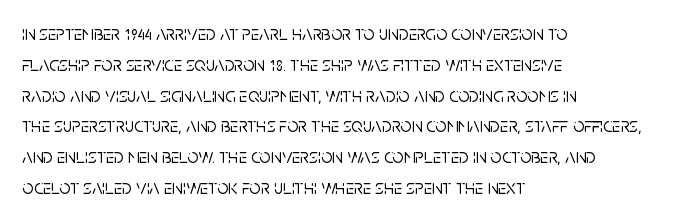
{"italic": "no", "underline": "no", "align": "left", "line_spacing": "normal", "line_spacing_ratio": 1.54, "letter_spacing": "normal", "letter_spacing_em": 0.0, "glyph_px": 20}
